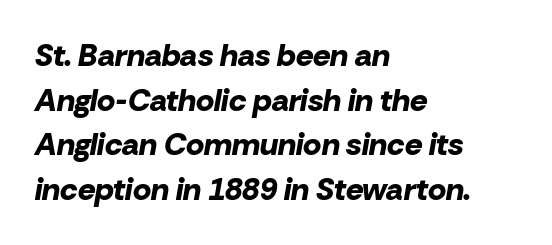
There's an unmistakable incline to the writing here. Heavy-handed strokes throughout: this text is bold. Rows of type keep a routine distance in the vertical direction. In terms of letterspacing, this is plain default setting. One-word summary of the alignment: left.
